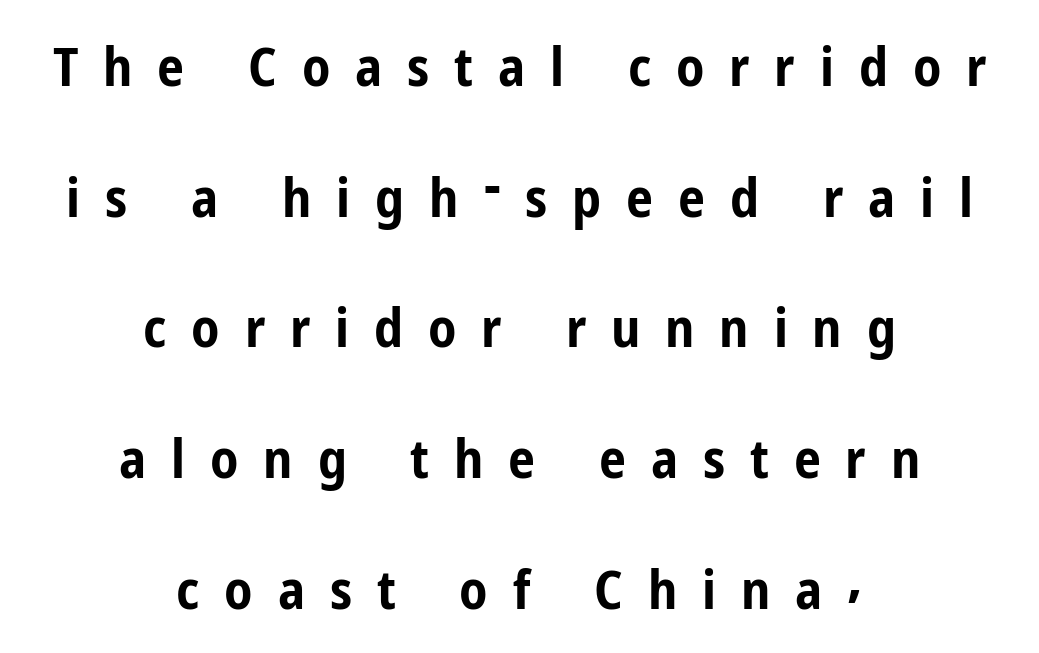
The image shows 54 px bold, condensed sans-serif type, upright; set centered, loose line spacing (2.42x), unusually wide letter spacing (+0.46 em), not underlined; low stroke contrast and a medium x-height.
